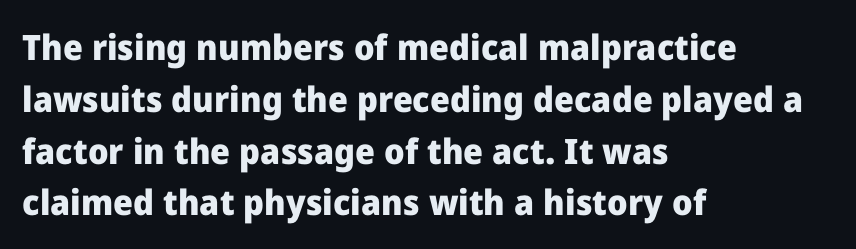
{"serif": "no", "italic": "no", "bold": "yes", "weight": "heavy", "width": "normal", "stroke_contrast": "low", "x_height": "medium", "monospaced": "no", "underline": "no", "align": "left", "line_spacing": "normal", "line_spacing_ratio": 1.48, "letter_spacing": "normal", "letter_spacing_em": 0.0, "glyph_px": 35}
